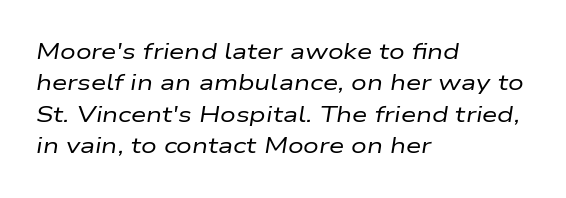
This rendering features lettering with no underline. Is this a heavy cut? Hardly; it is regular or lighter. This block has exactly the height ordinary leading produces. Horizontal alignment here is leftward, the default for most running prose.
